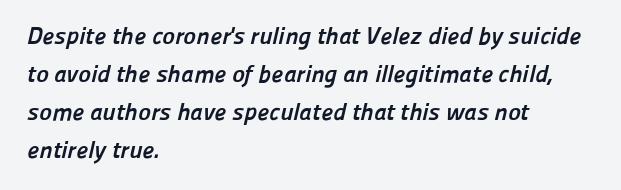
The image shows 24 px bold type; set left-aligned, normal line spacing (1.58x), normal letter spacing, not underlined.
